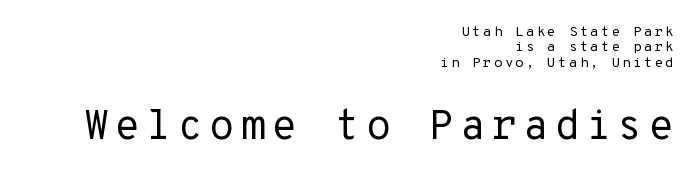
Letters have the restrained weight of plain body copy at most. The font family rendered here belongs to the sans-serif group. No word sits above an underline. The lettering stays uniformly vertical, giving the passage a roman look.
